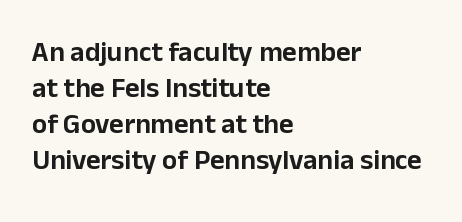
Q: Is the text italic (slanted)? A: No, it is upright.
Q: Is the typeface a serif or a sans-serif typeface? A: Sans-serif.
Q: Is the text underlined? A: No.
Q: How is the paragraph aligned? A: Left-aligned.
Q: Is the spacing between letters normal or unusually wide? A: Normal.
Q: Is the spacing between lines tight, normal or loose? A: Normal.
Q: Width (condensed, normal, or wide)? A: Normal.
Q: Stroke contrast? A: Low.
Q: x-height? A: Medium.
Q: Monospaced? A: No.
